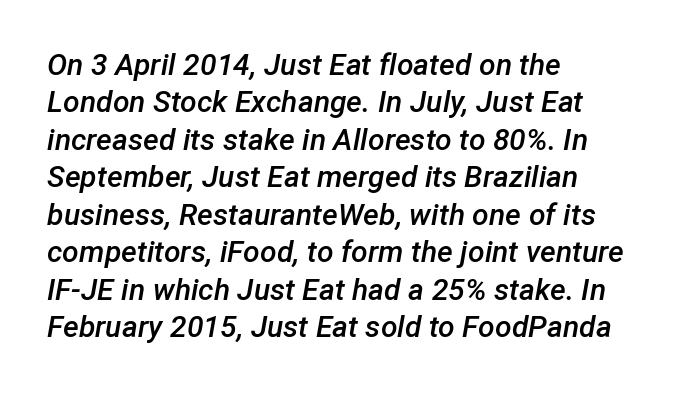
The image shows 30 px semibold type, italic (leaning right); set left-aligned, normal line spacing (1.25x), normal letter spacing, not underlined; low stroke contrast and a medium x-height.
